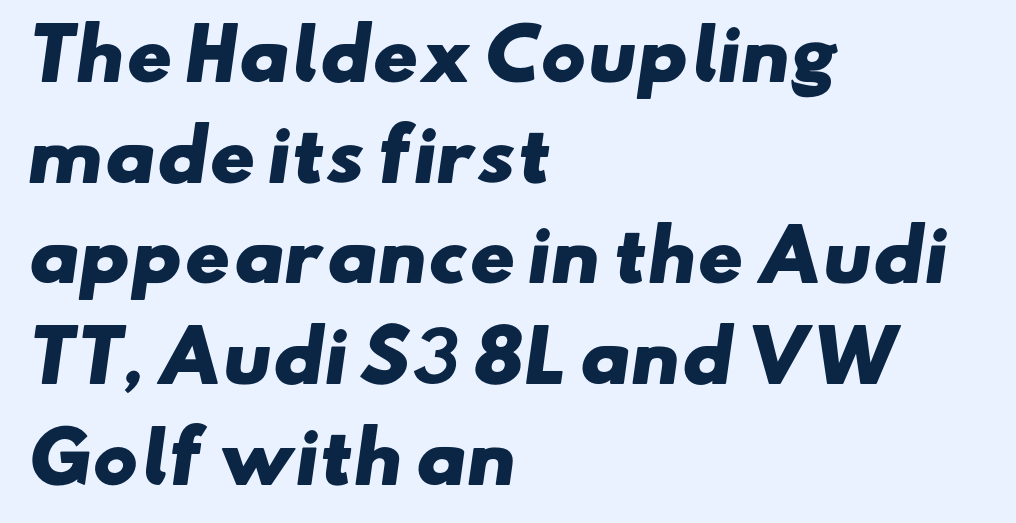
{"serif": "no", "bold": "yes", "weight": "heavy", "width": "wide", "stroke_contrast": "low", "x_height": "small", "monospaced": "no", "underline": "no", "align": "left", "line_spacing": "normal", "line_spacing_ratio": 1.46, "letter_spacing": "normal", "letter_spacing_em": 0.0, "glyph_px": 69}
